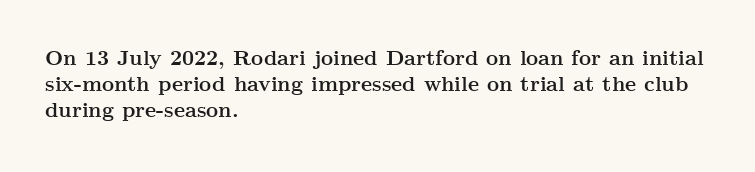
{"italic": "no", "bold": "yes", "underline": "no", "align": "left", "line_spacing_ratio": 1.24, "letter_spacing": "normal", "letter_spacing_em": 0.0, "glyph_px": 21}
